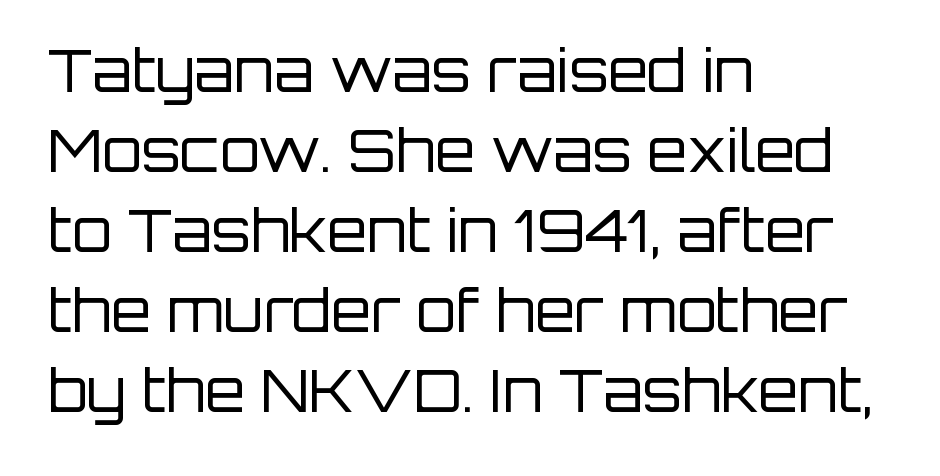
The image shows 58 px regular-weight sans-serif type, upright; set left-aligned, normal line spacing (1.38x), normal letter spacing, not underlined; low stroke contrast and a large x-height.
